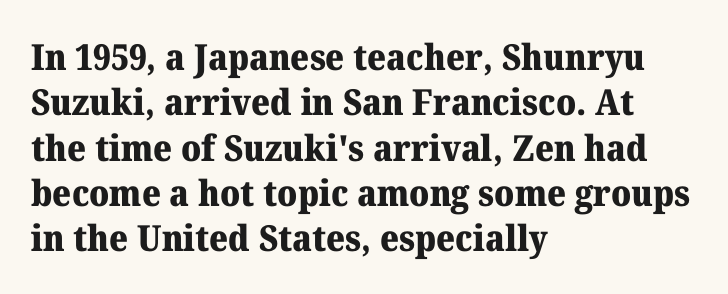
Look at the bottom of the vertical strokes: they flare into serifs here. The space directly below the letters is spotless. The letters sit at their default tracking, neither squeezed nor spread. Looks like regular typesetting: each glyph gets only the width it needs.
